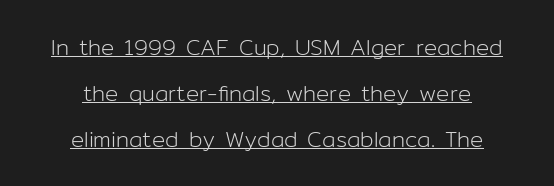
The image shows 22 px text type, upright; set centered, loose line spacing (2.09x), normal letter spacing, underlined.
